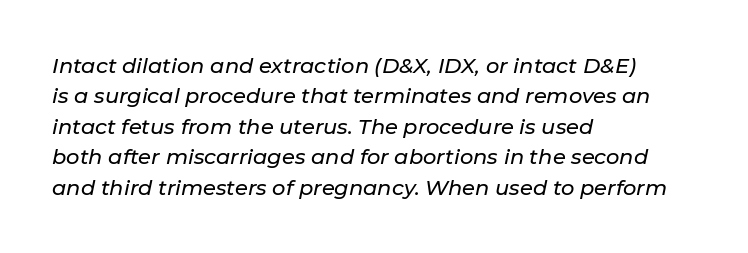
Q: Is the text italic (slanted)? A: Yes, it leans right by about 11 degrees.
Q: Is the text underlined? A: No.
Q: How is the paragraph aligned? A: Left-aligned.
Q: Is the spacing between letters normal or unusually wide? A: Normal.
Q: Is the spacing between lines tight, normal or loose? A: Normal.
